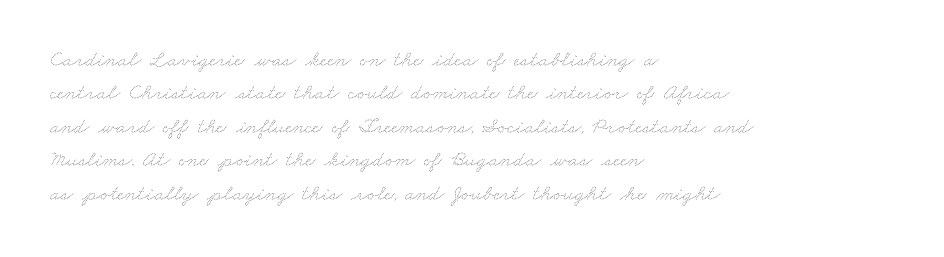
The rendering uses a moderate line-height, typical for paragraphs. Each row of text sits above clean, open space. Stroke mass is kept to a normal reading level or below. One-word summary of the alignment: left. Default kerning and tracking; the words read as compact shapes.
